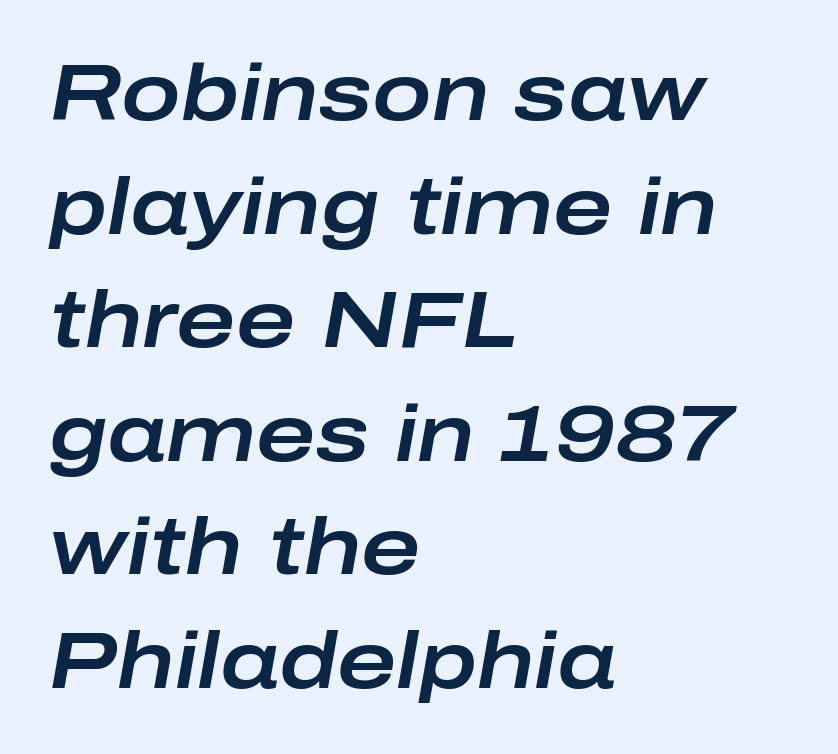
Descenders hang freely into open space. The passage shown is typed in a proportional face where columns would drift. Short note: letters normally spaced. Notice how the passage keeps a crisp vertical edge on the left only. Quick note: interline space is typical.
